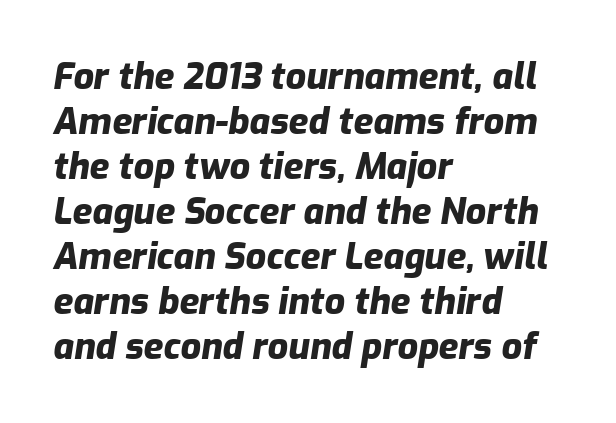
The typesetting leans heavy: a genuine bold. A typesetter would mark this as italic. Words float on clear page, feet unadorned. Think of a printed novel: that variable character pitch is what you see here.
